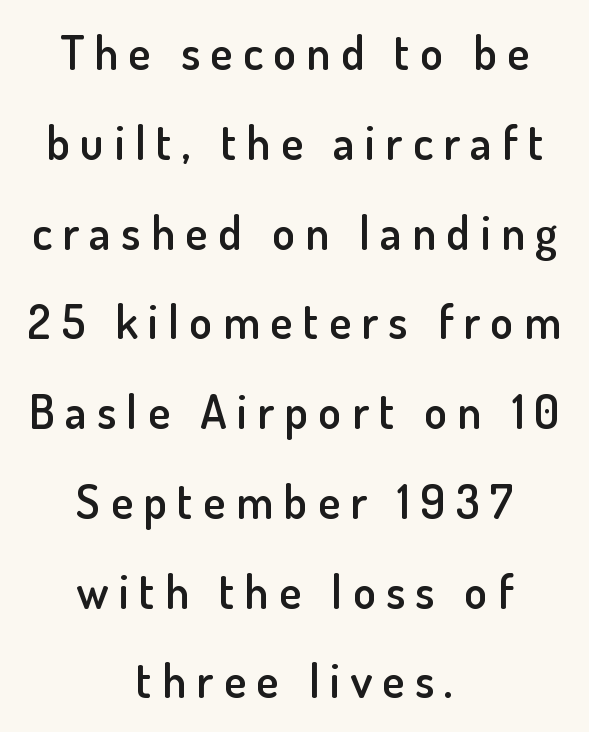
The image shows 47 px semibold sans-serif type, upright; set centered, loose line spacing (1.91x), unusually wide letter spacing (+0.22 em), not underlined; low stroke contrast and a small x-height.
